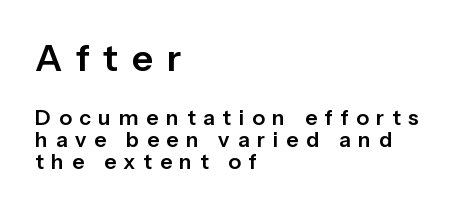
Q: Is the text italic (slanted)? A: No, it is upright.
Q: Is the typeface a serif or a sans-serif typeface? A: Sans-serif.
Q: Is the text underlined? A: No.
Q: How is the paragraph aligned? A: Left-aligned.
Q: Is the spacing between letters normal or unusually wide? A: Unusually wide.
Q: Is the spacing between lines tight, normal or loose? A: Tight.
Q: Which block of text is set in a larger size, the first (top) or the second (bottom)? A: The first (top) one.
Q: Width (condensed, normal, or wide)? A: Normal.
Q: Stroke contrast? A: Low.
Q: x-height? A: Medium.
Q: Monospaced? A: No.
